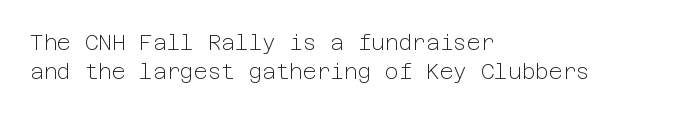
Q: Is the text bold? A: No.
Q: Is the text italic (slanted)? A: No, it is upright.
Q: Is the text underlined? A: No.
Q: How is the paragraph aligned? A: Left-aligned.
Q: Is the spacing between letters normal or unusually wide? A: Normal.
Q: Is the spacing between lines tight, normal or loose? A: Normal.
